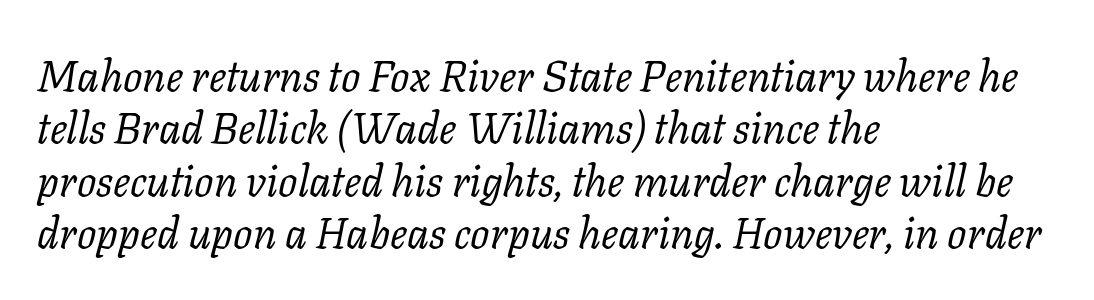
Quick note: underline off. Is the type heavy? It reads as light-to-regular instead. The passage shown is typed in a proportional face where columns would drift. Italic? Definitely — the glyphs are oblique.
